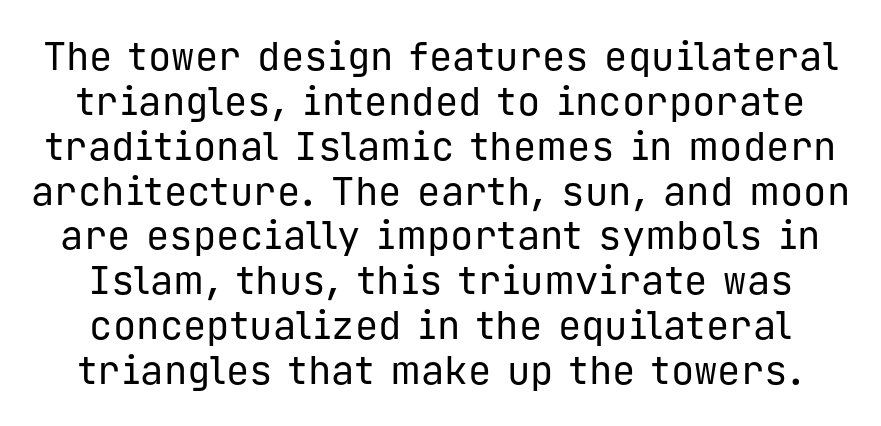
{"serif": "no", "italic": "no", "bold": "no", "weight": "regular", "width": "normal", "stroke_contrast": "low", "x_height": "medium", "monospaced": "yes", "underline": "no", "line_spacing": "tight", "line_spacing_ratio": 1.15, "letter_spacing": "normal", "letter_spacing_em": 0.0, "glyph_px": 39}
